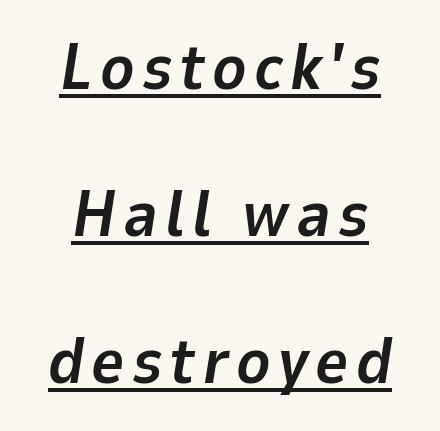
Heft: maximum for text — a bold. Reading down the block, each line starts at a different indent, mirrored at its end. The rendering uses natural spacing where letterforms have individual widths. This block would shrink considerably if given ordinary leading; it's expanded now. Beneath each row of characters lies a ruled line.
